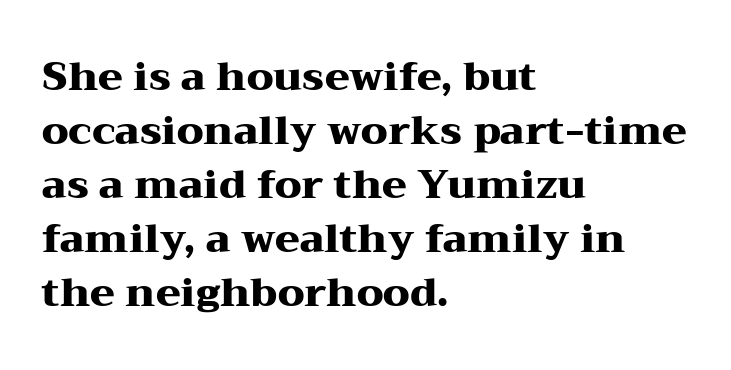
The specimen omits any rule beneath the text block's lines. You could call the tracking neutral — neither tight nor loose. The lines in this sample share a left origin and differ only in where they stop. Interline gaps are of average width in this sample. Chunky letters — that's bold for sure.
